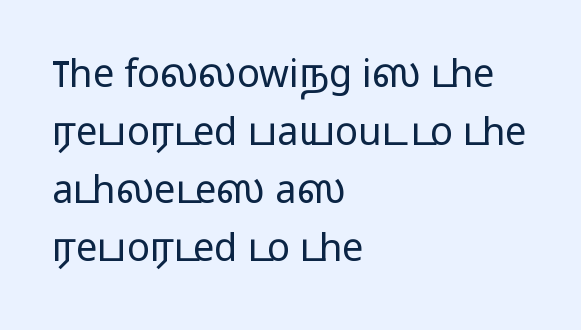
The space directly below the letters is spotless. Vertical strokes here are truly vertical. Weight: not bold — regular or lighter. This rendering leaves character spacing at its baseline value.
